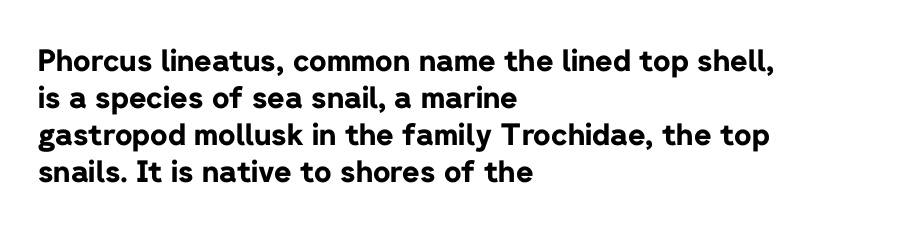
Q: Is the text bold? A: Yes.
Q: Is the text italic (slanted)? A: No, it is upright.
Q: Is the typeface a serif or a sans-serif typeface? A: Sans-serif.
Q: Is the text underlined? A: No.
Q: How is the paragraph aligned? A: Left-aligned.
Q: Is the spacing between letters normal or unusually wide? A: Normal.
Q: Width (condensed, normal, or wide)? A: Normal.
Q: Stroke contrast? A: Low.
Q: x-height? A: Medium.
Q: Monospaced? A: No.
